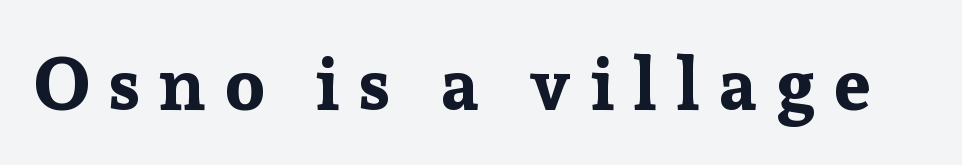
The image shows 73 px bold serif type, upright; set unusually wide letter spacing (+0.26 em), not underlined; low stroke contrast and a medium x-height.
